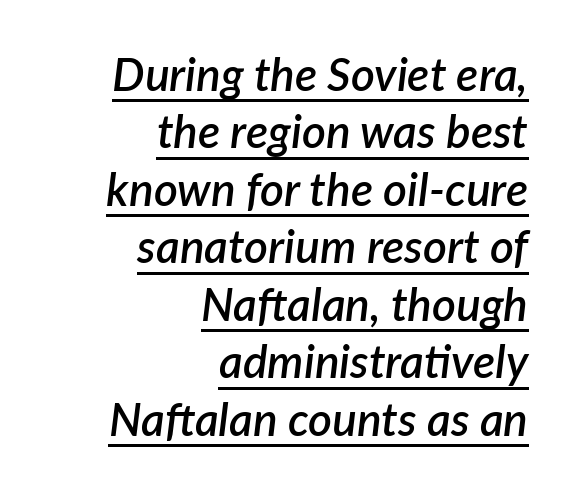
The image shows 46 px semibold type, italic (leaning right); set right-aligned, normal line spacing (1.25x), normal letter spacing, underlined; low stroke contrast and a medium x-height.
